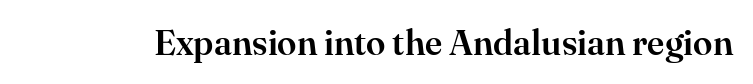
The image shows 35 px serif type, upright; set normal letter spacing, not underlined; high stroke contrast and a small x-height.
